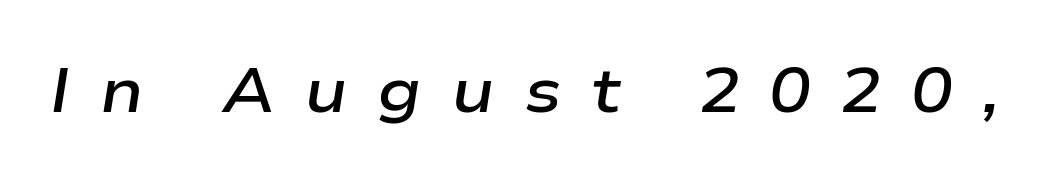
Underline: absent. The specimen reads as italic at a glance. Proportional: the letters do not fall into vertical columns. Between one letter and the next there's a generous, obvious gap.
